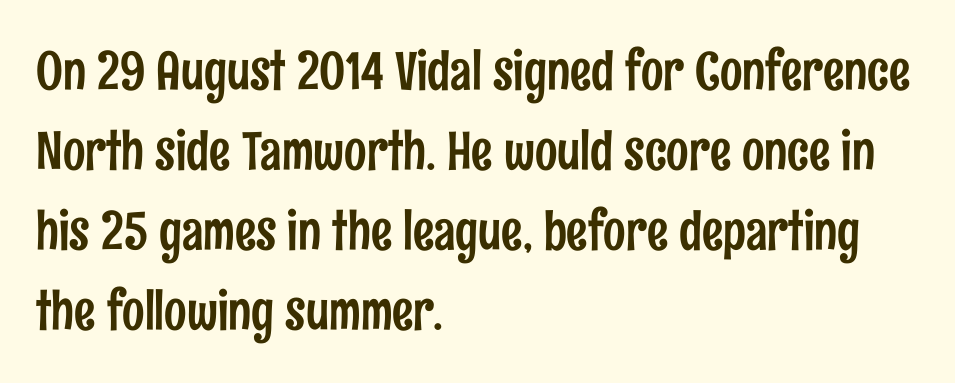
Characters follow at the spacing the type designer built in. Line beginnings align vertically; line endings do not. Upright lettering throughout. The rendering uses natural spacing where letterforms have individual widths. Descenders hang freely into open space. A typesetter would call this leading conventional body-copy spacing.
